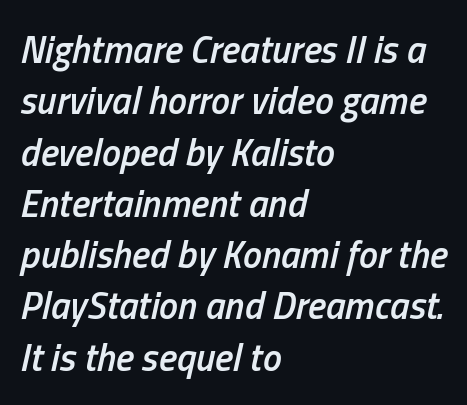
The image shows 38 px semibold, condensed type, italic (leaning right); set left-aligned, normal line spacing (1.35x), normal letter spacing, not underlined; low stroke contrast and a medium x-height.
